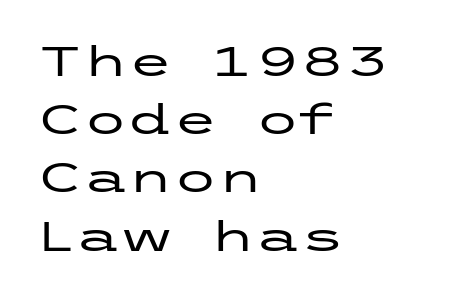
Q: Is the text italic (slanted)? A: No, it is upright.
Q: Is the typeface a serif or a sans-serif typeface? A: Sans-serif.
Q: Is the text underlined? A: No.
Q: How is the paragraph aligned? A: Left-aligned.
Q: Is the spacing between letters normal or unusually wide? A: Normal.
Q: Is the spacing between lines tight, normal or loose? A: Normal.
Q: Width (condensed, normal, or wide)? A: Wide.
Q: Stroke contrast? A: Low.
Q: x-height? A: Medium.
